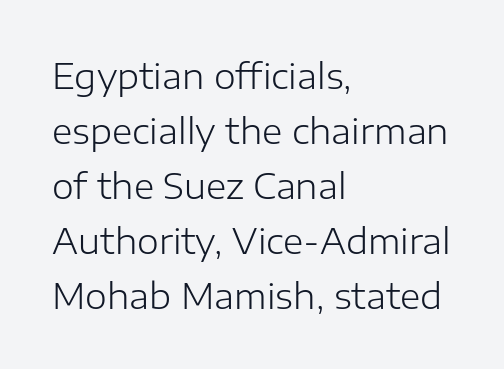
The image shows 35 px light sans-serif type, upright; set left-aligned, normal line spacing (1.57x), normal letter spacing, not underlined; low stroke contrast and a medium x-height.
